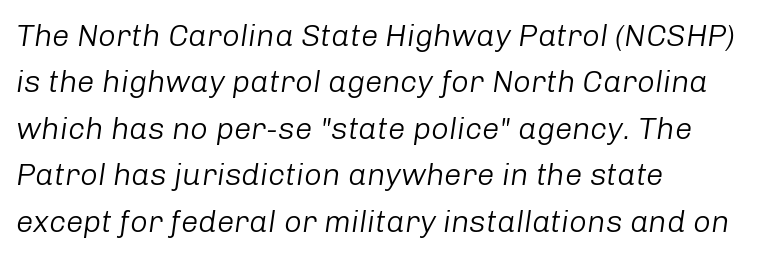
The image shows 31 px light type, italic (leaning right); set left-aligned, normal line spacing (1.5x), normal letter spacing, not underlined; low stroke contrast and a medium x-height.
